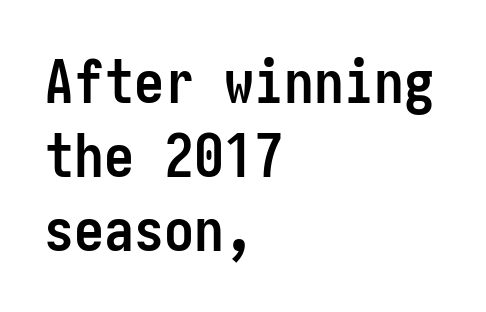
The face used here is a sans, in the tradition of grotesques and geometrics. These lines are set flush left with a ragged right edge. There is no visible air inserted between adjacent glyphs. Beneath every word, the page is bare. Heft: maximum for text — a bold.
